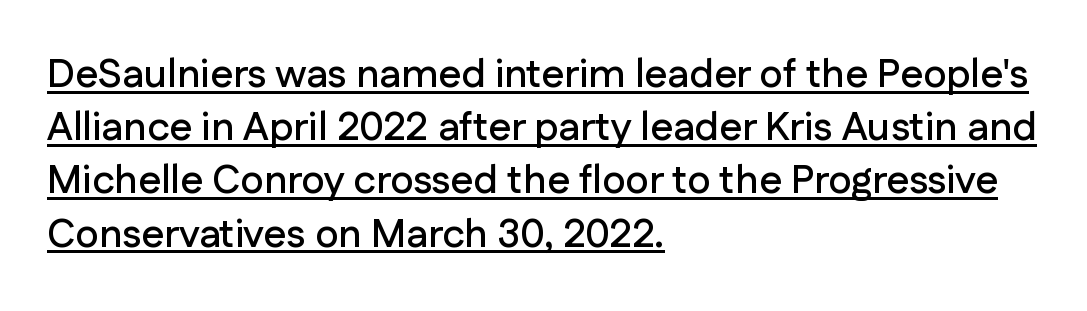
Q: Is the text italic (slanted)? A: No, it is upright.
Q: Is the typeface a serif or a sans-serif typeface? A: Sans-serif.
Q: Is the text underlined? A: Yes.
Q: How is the paragraph aligned? A: Left-aligned.
Q: Is the spacing between letters normal or unusually wide? A: Normal.
Q: Is the spacing between lines tight, normal or loose? A: Normal.
Q: Width (condensed, normal, or wide)? A: Normal.
Q: Stroke contrast? A: Low.
Q: x-height? A: Medium.
Q: Monospaced? A: No.
